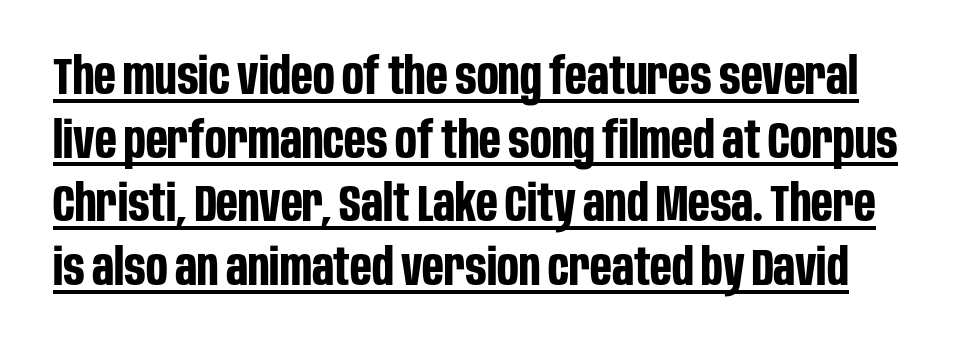
This sample carries an underscore along the baseline area. Words appear dense and cohesive because spacing is normal. Strong, thick strokes mark this as bold type. The type family on display is of the sans-serif kind. Vertical strokes here are truly vertical.
